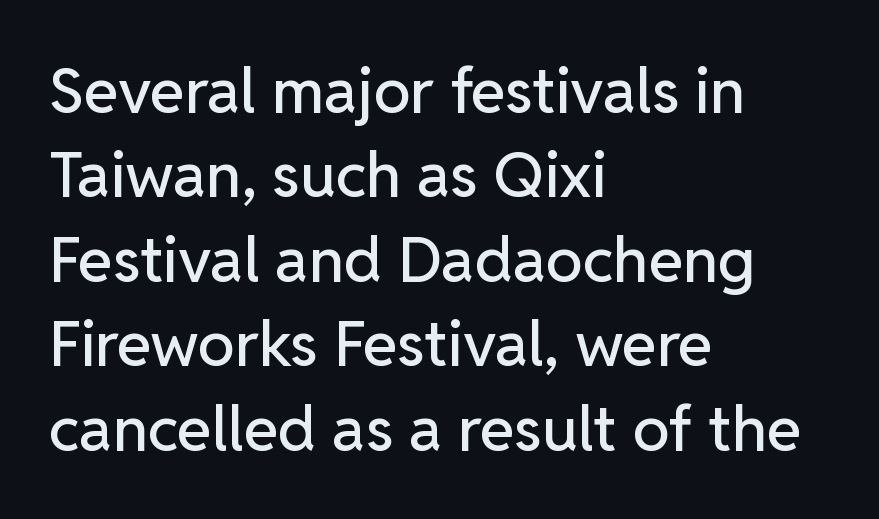
In terms of letterform style, serifs are entirely absent. Line spacing here is normal. Characters remain perfectly vertical along every line. Varying glyph widths throughout — classic text-font behaviour.
